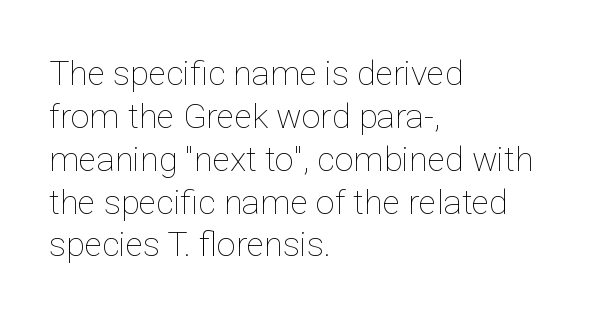
{"italic": "no", "bold": "no", "weight": "thin", "width": "normal", "stroke_contrast": "low", "x_height": "medium", "monospaced": "no", "underline": "no", "align": "left", "line_spacing": "normal", "line_spacing_ratio": 1.26, "letter_spacing": "normal", "letter_spacing_em": 0.0, "glyph_px": 34}
